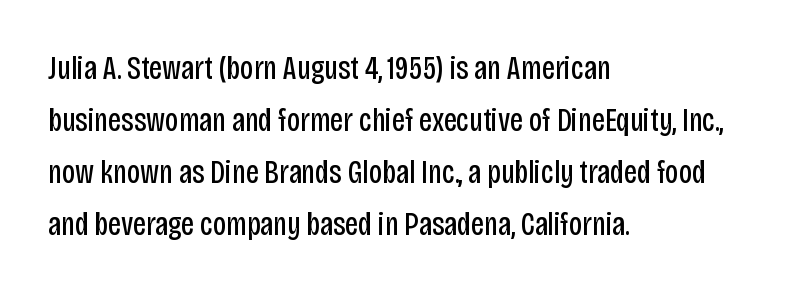
{"serif": "no", "italic": "no", "bold": "no", "weight": "regular", "width": "condensed", "stroke_contrast": "low", "x_height": "large", "monospaced": "no", "underline": "no", "align": "left", "line_spacing": "normal", "line_spacing_ratio": 1.58, "letter_spacing": "normal", "letter_spacing_em": 0.0, "glyph_px": 33}
